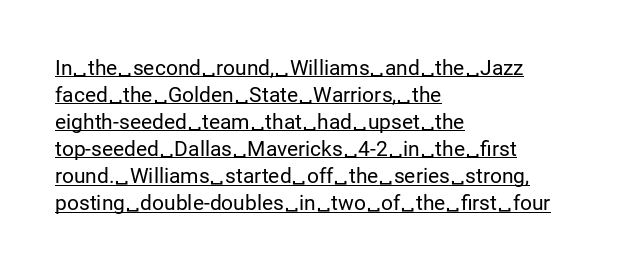
The image shows 21 px text type, upright; set left-aligned, normal line spacing (1.29x), normal letter spacing, underlined.
